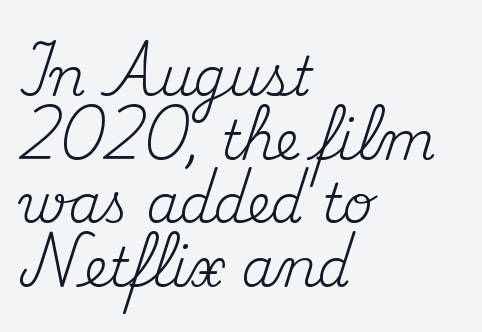
Q: Is the text bold? A: No.
Q: Is the text italic (slanted)? A: Yes.
Q: Is the typeface a serif or a sans-serif typeface? A: Serif.
Q: Is the text underlined? A: No.
Q: How is the paragraph aligned? A: Left-aligned.
Q: Is the spacing between letters normal or unusually wide? A: Normal.
Q: Width (condensed, normal, or wide)? A: Normal.
Q: Stroke contrast? A: Medium.
Q: x-height? A: Small.
Q: Monospaced? A: No.
